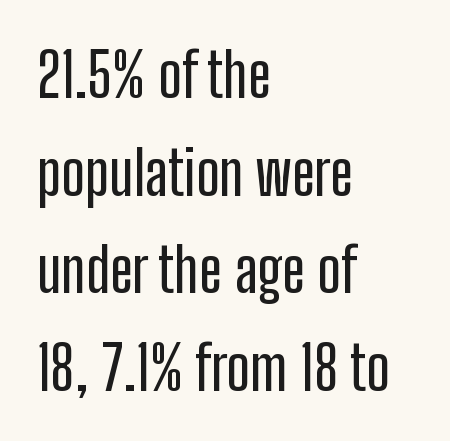
The image shows 61 px condensed sans-serif type, upright; set left-aligned, normal line spacing (1.6x), normal letter spacing, not underlined; low stroke contrast and a medium x-height.
